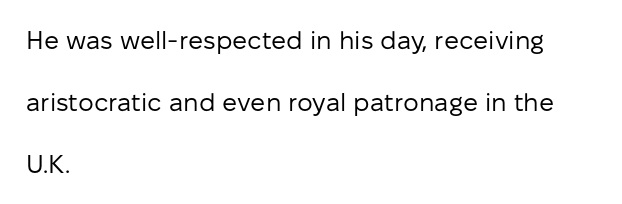
{"italic": "no", "bold": "no", "underline": "no", "align": "left", "line_spacing": "loose", "line_spacing_ratio": 2.48, "letter_spacing": "normal", "letter_spacing_em": 0.0, "glyph_px": 25}
